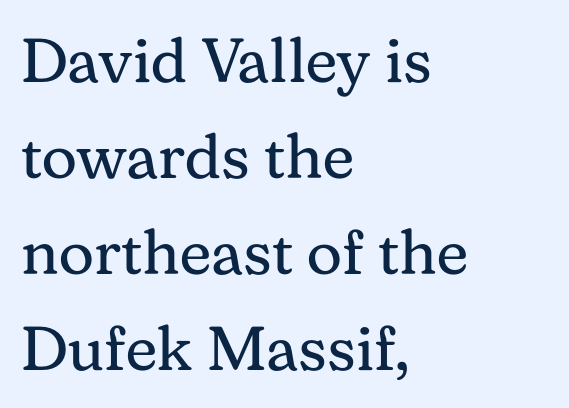
Style check: upright. A serif font was chosen for this passage. Vertical stems look standard width or narrower in stroke. Letter spacing: default. The text block is weighted toward the left margin, trailing off unevenly rightward. Regular leading.
